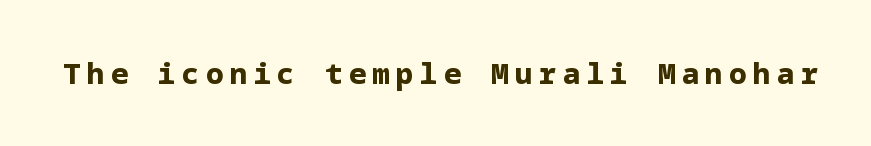
Each letter's strokes conclude bluntly, with no projecting serifs. The passage shown is not underscored anywhere. Caption: bold face, heavy strokes. Every stem runs plumb, perpendicular to the baseline.
